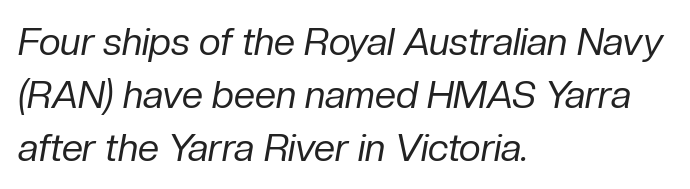
Q: Is the text bold? A: No.
Q: Is the text italic (slanted)? A: Yes, it leans right by about 10 degrees.
Q: Is the text underlined? A: No.
Q: How is the paragraph aligned? A: Left-aligned.
Q: Is the spacing between letters normal or unusually wide? A: Normal.
Q: Is the spacing between lines tight, normal or loose? A: Normal.
Q: Width (condensed, normal, or wide)? A: Normal.
Q: Stroke contrast? A: Low.
Q: x-height? A: Medium.
Q: Monospaced? A: No.
